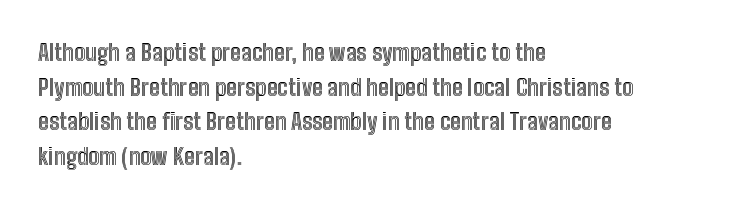
{"italic": "no", "underline": "no", "align": "left", "line_spacing": "normal", "line_spacing_ratio": 1.51, "letter_spacing": "normal", "letter_spacing_em": 0.0, "glyph_px": 23}
